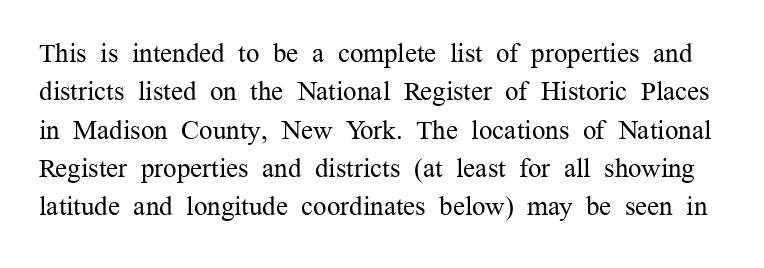
The image shows 27 px text type, upright; set normal line spacing (1.42x), normal letter spacing, not underlined.
